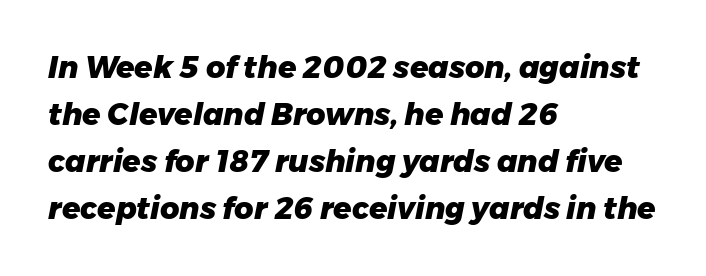
The strip under each line holds only bare page. Summary of vertical rhythm: regular, with standard interline spacing. Glyph-to-glyph distance matches everyday printed text. The typography opts for an oblique posture over an upright one.
